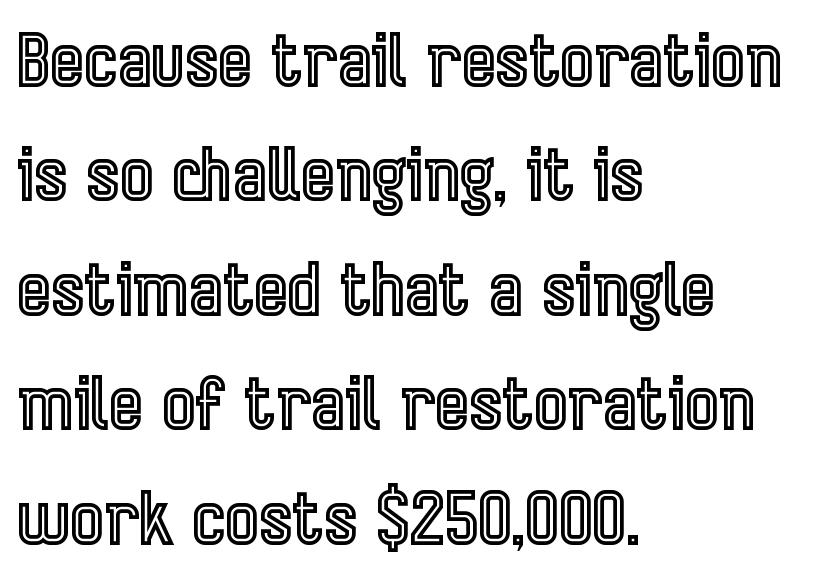
Q: Is the text italic (slanted)? A: No, it is upright.
Q: Is the text underlined? A: No.
Q: How is the paragraph aligned? A: Left-aligned.
Q: Is the spacing between letters normal or unusually wide? A: Normal.
Q: Is the spacing between lines tight, normal or loose? A: Normal.
Q: Width (condensed, normal, or wide)? A: Condensed.
Q: x-height? A: Medium.
Q: Monospaced? A: No.
